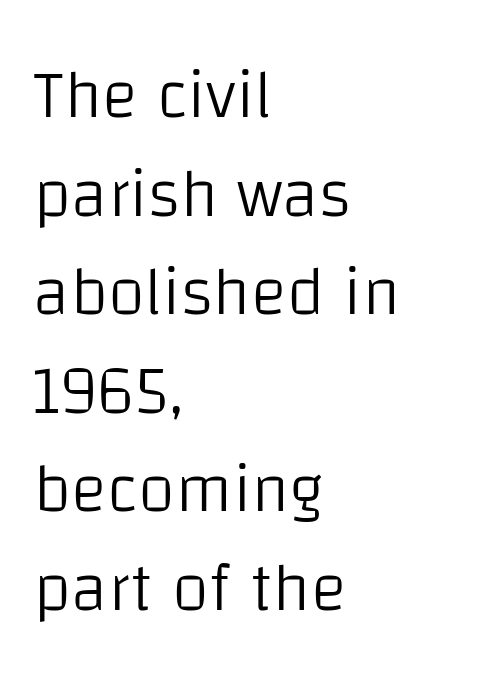
The image shows 68 px light sans-serif type, upright; set left-aligned, normal line spacing (1.45x), normal letter spacing, not underlined; low stroke contrast and a large x-height.
